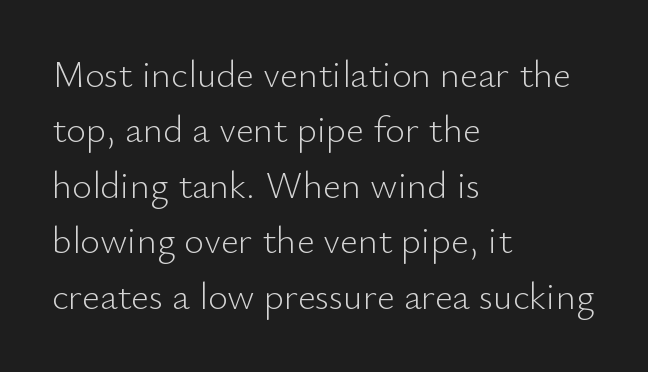
{"serif": "no", "italic": "no", "bold": "no", "weight": "light", "width": "normal", "stroke_contrast": "low", "x_height": "small", "monospaced": "no", "underline": "no", "align": "left", "line_spacing": "normal", "line_spacing_ratio": 1.46, "letter_spacing": "normal", "letter_spacing_em": 0.0, "glyph_px": 38}
